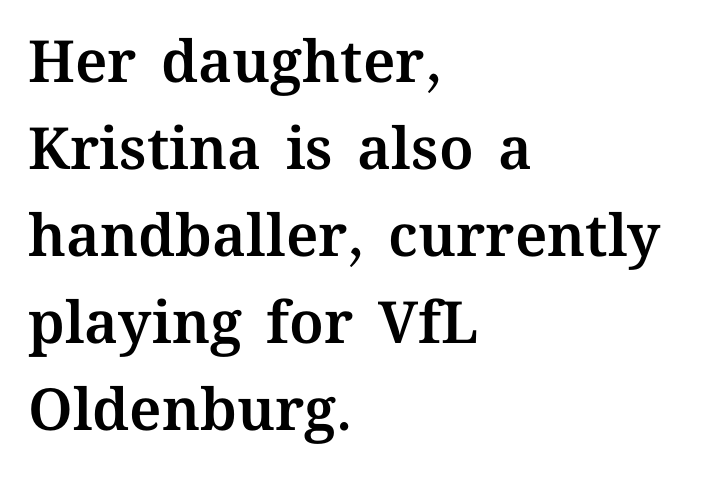
Check under the words: just untouched page. Alignment: flush left. The tracking reads as untouched default to a designer's eye. Think of a printed novel: that variable character pitch is what you see here.
